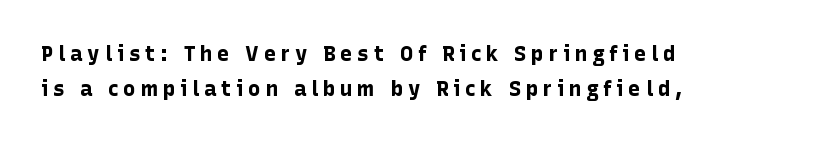
Q: Is the text bold? A: Yes.
Q: Is the text italic (slanted)? A: No, it is upright.
Q: Is the text underlined? A: No.
Q: How is the paragraph aligned? A: Left-aligned.
Q: Is the spacing between letters normal or unusually wide? A: Unusually wide.
Q: Is the spacing between lines tight, normal or loose? A: Normal.
